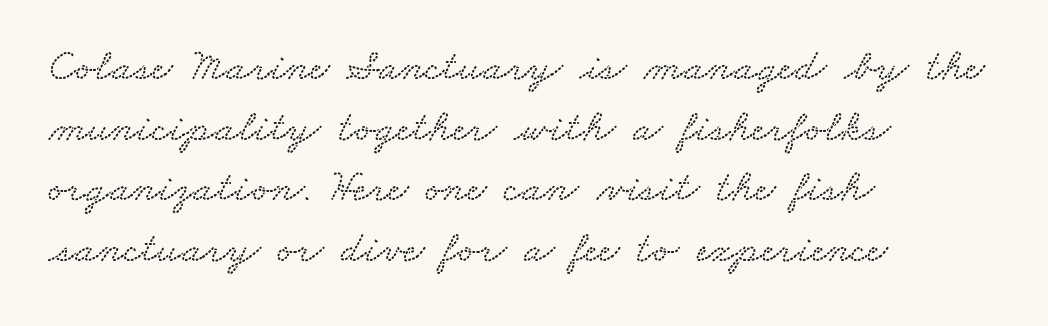
The image shows 44 px wide type; set left-aligned, normal line spacing (1.38x), normal letter spacing, not underlined; low stroke contrast and a small x-height.
